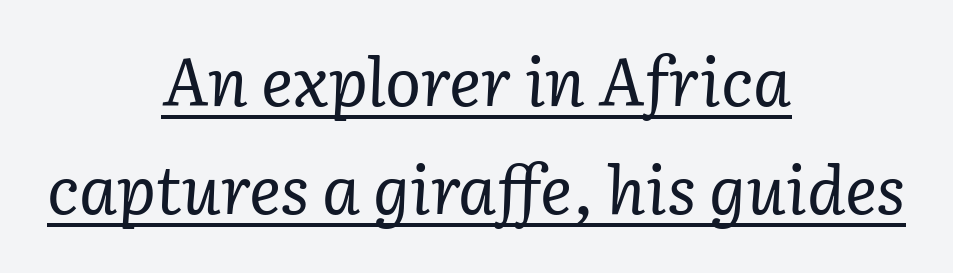
{"serif": "yes", "italic": "yes", "lean": "right", "slant_degrees": 3, "bold": "no", "weight": "regular", "width": "normal", "stroke_contrast": "low", "x_height": "medium", "monospaced": "no", "underline": "yes", "align": "center", "line_spacing": "normal", "line_spacing_ratio": 1.61, "letter_spacing": "normal", "letter_spacing_em": 0.0, "glyph_px": 67}
